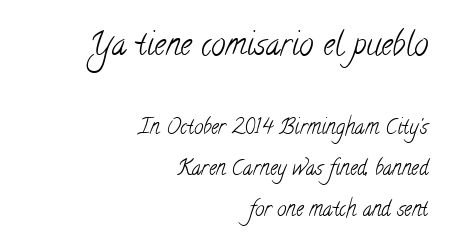
Q: Is the text bold? A: No.
Q: Is the text underlined? A: No.
Q: How is the paragraph aligned? A: Right-aligned.
Q: Is the spacing between letters normal or unusually wide? A: Normal.
Q: Is the spacing between lines tight, normal or loose? A: Loose.
Q: Which block of text is set in a larger size, the first (top) or the second (bottom)? A: The first (top) one.
Q: Width (condensed, normal, or wide)? A: Condensed.
Q: Stroke contrast? A: Low.
Q: x-height? A: Small.
Q: Monospaced? A: No.
